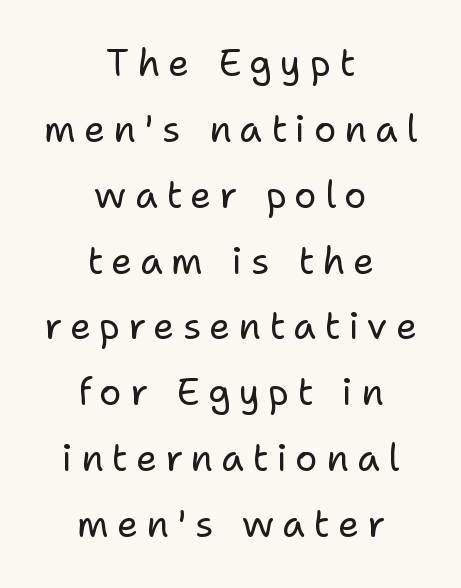
The image shows 37 px regular-weight sans-serif type, upright; set centered, line spacing 1.78x, unusually wide letter spacing (+0.22 em), not underlined; low stroke contrast and a medium x-height.
